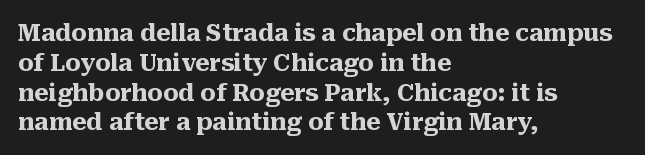
The image shows 24 px bold type, upright; set left-aligned, line spacing 1.24x, normal letter spacing, not underlined.
